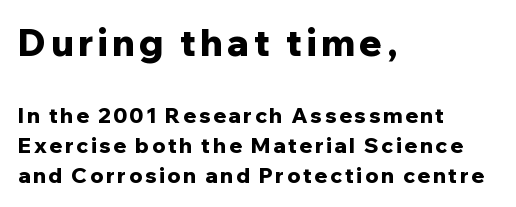
{"serif": "no", "italic": "no", "bold": "yes", "weight": "bold", "width": "normal", "stroke_contrast": "low", "x_height": "medium", "monospaced": "no", "underline": "no", "align": "left", "line_spacing": "normal", "line_spacing_ratio": 1.43, "larger_block": "first", "size_ratio": 1.76, "glyph_px": 37}
